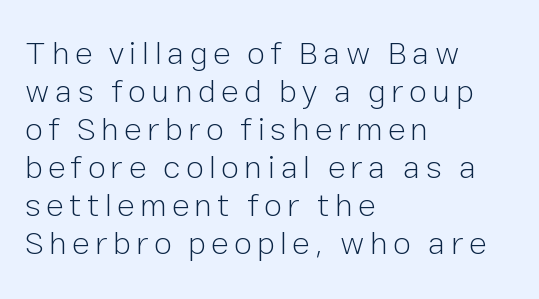
{"serif": "no", "italic": "no", "bold": "no", "weight": "light", "width": "normal", "stroke_contrast": "low", "x_height": "medium", "monospaced": "no", "underline": "no", "align": "left", "line_spacing": "tight", "line_spacing_ratio": 1.15, "glyph_px": 33}
